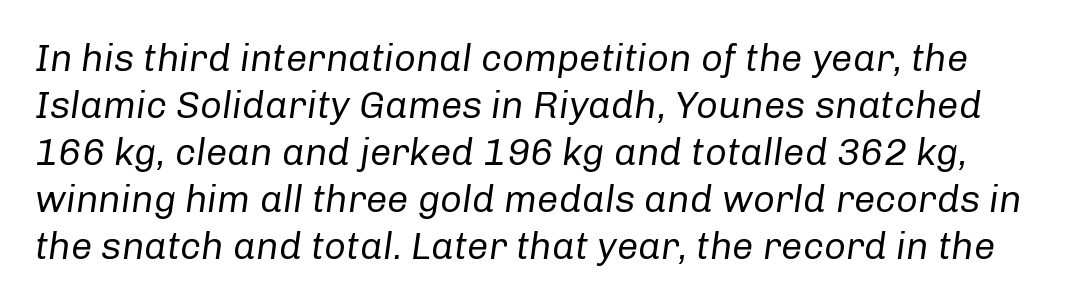
Q: Is the text bold? A: No.
Q: Is the text italic (slanted)? A: Yes, it leans right by about 8 degrees.
Q: Is the text underlined? A: No.
Q: Is the spacing between letters normal or unusually wide? A: Normal.
Q: Width (condensed, normal, or wide)? A: Normal.
Q: Stroke contrast? A: Low.
Q: x-height? A: Medium.
Q: Monospaced? A: No.
